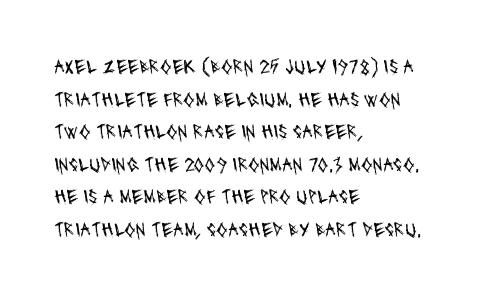
The image shows 21 px text type; set left-aligned, normal line spacing (1.55x), normal letter spacing, not underlined.
